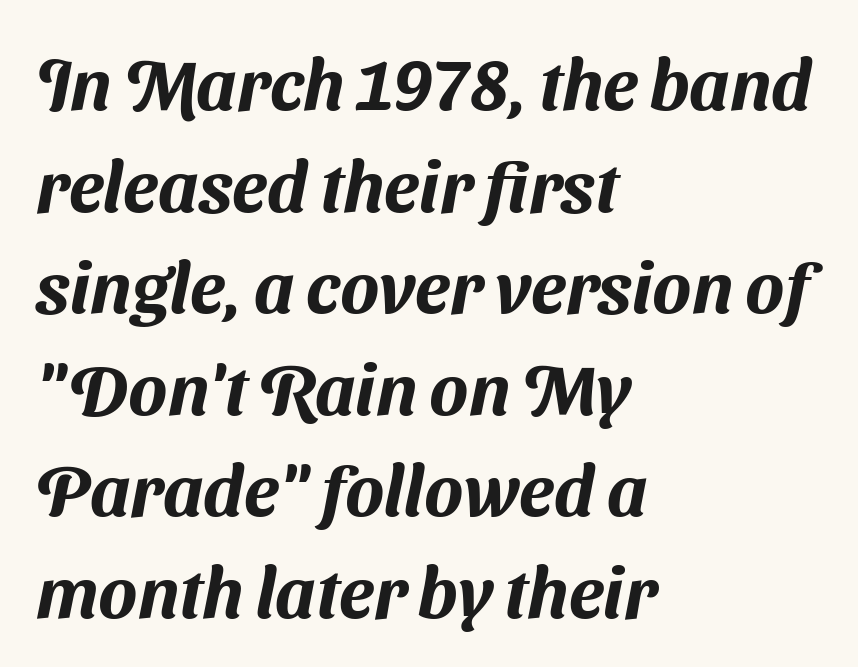
{"serif": "no", "width": "normal", "stroke_contrast": "medium", "x_height": "medium", "monospaced": "no", "underline": "no", "align": "left", "line_spacing": "normal", "line_spacing_ratio": 1.41, "letter_spacing": "normal", "letter_spacing_em": 0.0, "glyph_px": 72}
